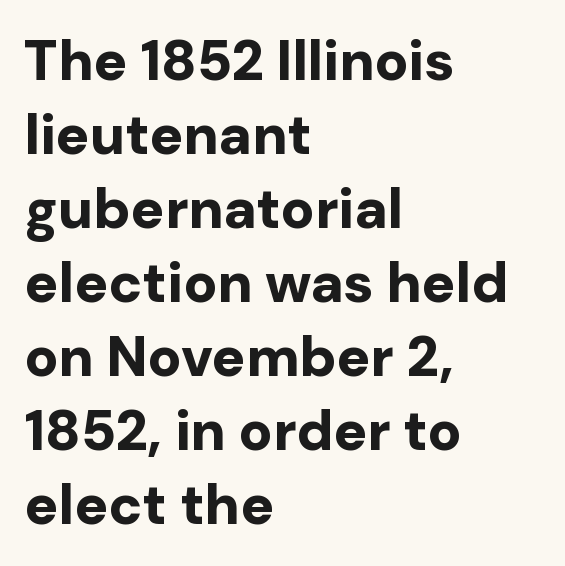
A typesetter would call this proportional, since set widths differ per character. The letters stand straight up with perfectly vertical stems. Type style note: lacks serifs. Just letters on the line, the space beneath them empty.
